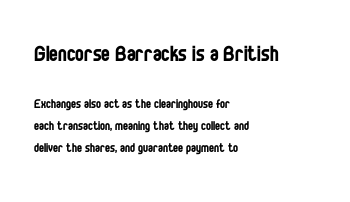
Vertical strokes here are truly vertical. This rendering uses left alignment, leaving the right contour irregular. Successive baselines arrive at the customary interval. Words appear dense and cohesive because spacing is normal. Typesetter's note — upper block bumped up in size, lower block left smaller.
